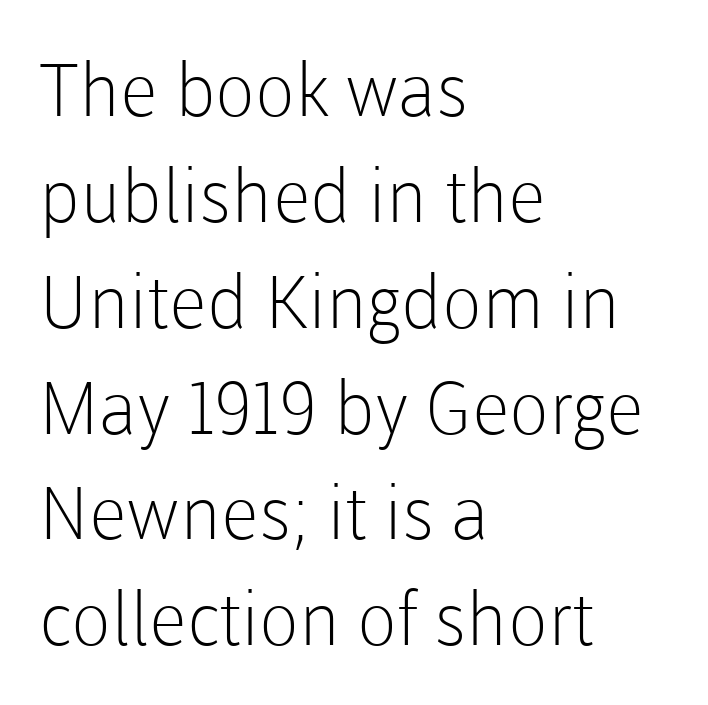
{"serif": "no", "italic": "no", "bold": "no", "weight": "light", "width": "normal", "stroke_contrast": "low", "x_height": "medium", "monospaced": "no", "underline": "no", "align": "left", "line_spacing": "normal", "line_spacing_ratio": 1.45, "letter_spacing": "normal", "letter_spacing_em": 0.0, "glyph_px": 73}
